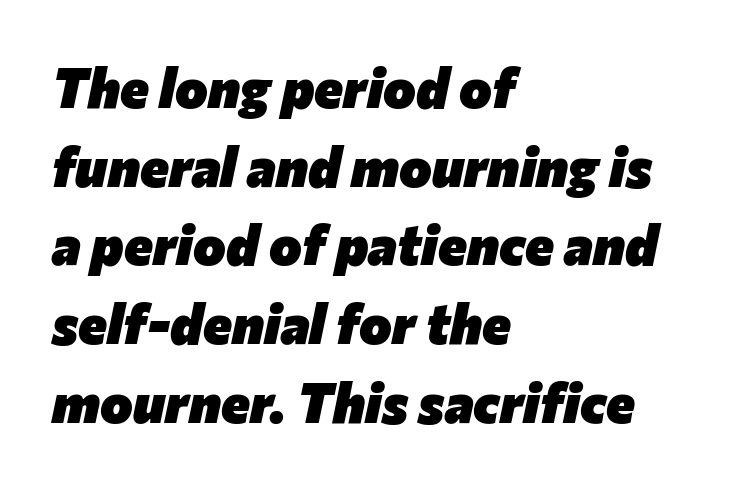
{"italic": "yes", "lean": "right", "slant_degrees": 12, "bold": "yes", "weight": "heavy", "width": "normal", "stroke_contrast": "low", "x_height": "medium", "monospaced": "no", "underline": "no", "align": "left", "line_spacing": "normal", "line_spacing_ratio": 1.43, "letter_spacing": "normal", "letter_spacing_em": 0.0, "glyph_px": 55}
